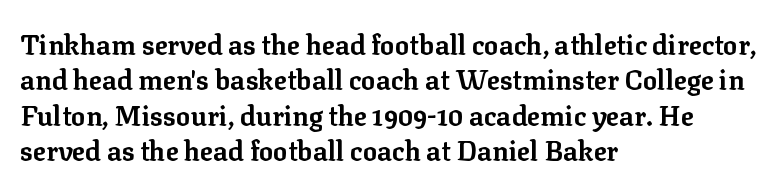
{"italic": "no", "bold": "yes", "underline": "no", "align": "left", "line_spacing": "normal", "line_spacing_ratio": 1.31, "letter_spacing": "normal", "letter_spacing_em": 0.0, "glyph_px": 27}
